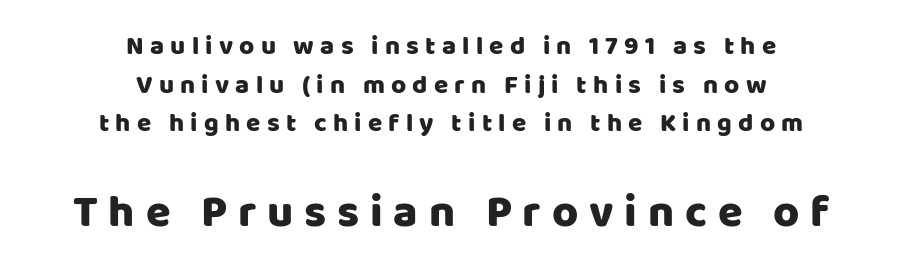
Visually, the bottom section dominates because its glyphs are scaled up. The passage shown is typed in a proportional face where columns would drift. The vertical gap from one line to the next is medium. The typography opts for an upright posture over an oblique one. Descenders are the only things crossing below the line.
